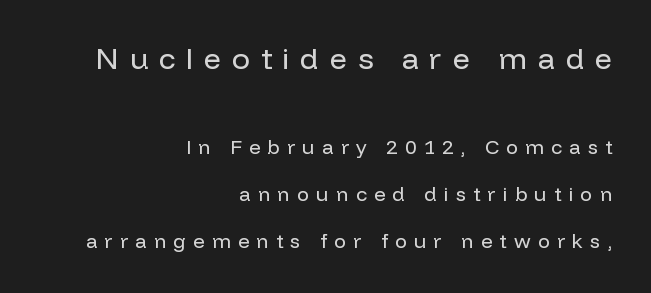
{"serif": "no", "italic": "no", "bold": "no", "weight": "regular", "width": "normal", "stroke_contrast": "low", "x_height": "medium", "monospaced": "no", "underline": "no", "align": "right", "line_spacing": "loose", "line_spacing_ratio": 2.36, "letter_spacing": "wide", "letter_spacing_em": 0.36, "larger_block": "first", "size_ratio": 1.5, "glyph_px": 30}
